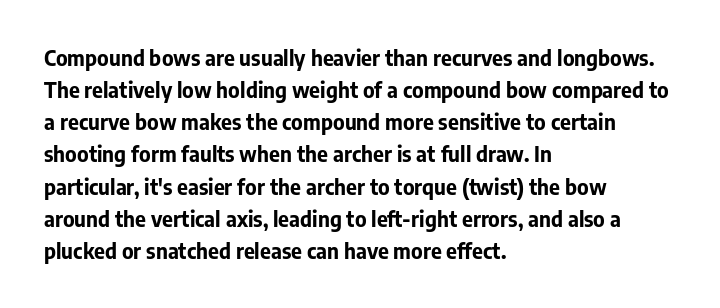
Q: Is the text bold? A: Yes.
Q: Is the text italic (slanted)? A: No, it is upright.
Q: Is the text underlined? A: No.
Q: How is the paragraph aligned? A: Left-aligned.
Q: Is the spacing between letters normal or unusually wide? A: Normal.
Q: Is the spacing between lines tight, normal or loose? A: Normal.
